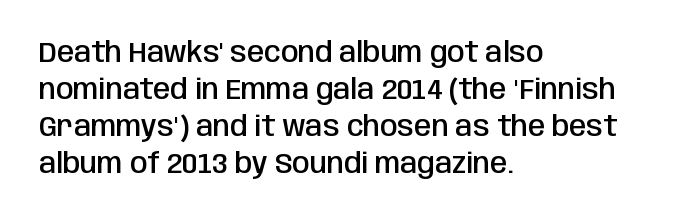
Q: Is the text bold? A: Semi-bold.
Q: Is the text italic (slanted)? A: No, it is upright.
Q: Is the typeface a serif or a sans-serif typeface? A: Sans-serif.
Q: Is the text underlined? A: No.
Q: How is the paragraph aligned? A: Left-aligned.
Q: Is the spacing between letters normal or unusually wide? A: Normal.
Q: Is the spacing between lines tight, normal or loose? A: Normal.
Q: Width (condensed, normal, or wide)? A: Condensed.
Q: Stroke contrast? A: Low.
Q: x-height? A: Large.
Q: Monospaced? A: No.
